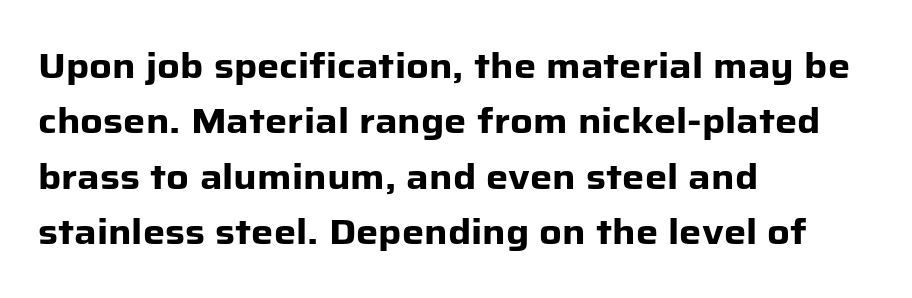
{"serif": "no", "italic": "no", "bold": "yes", "weight": "heavy", "width": "normal", "stroke_contrast": "low", "x_height": "medium", "monospaced": "no", "underline": "no", "align": "left", "line_spacing": "normal", "line_spacing_ratio": 1.58, "letter_spacing": "normal", "letter_spacing_em": 0.0, "glyph_px": 35}
